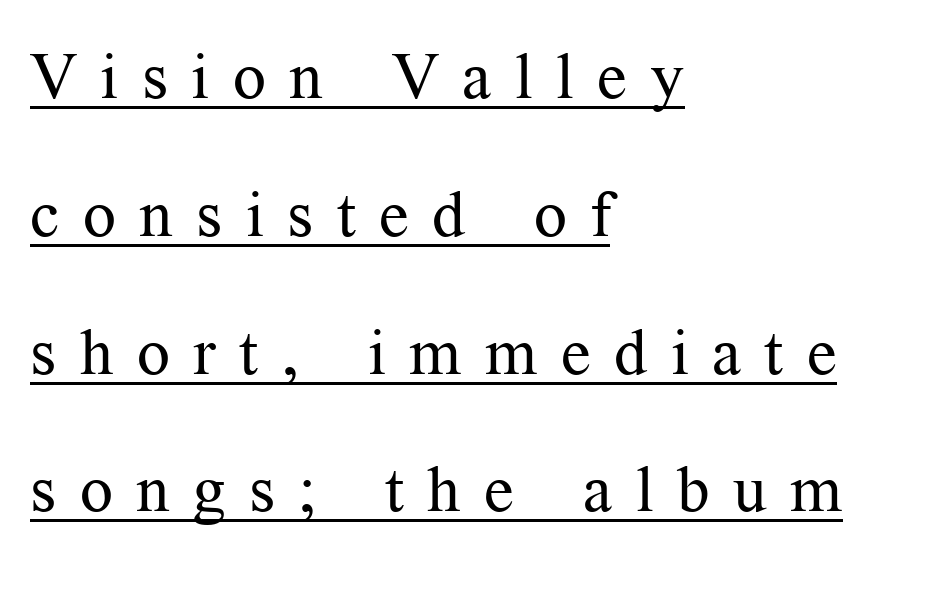
The image shows 65 px regular-weight serif type, upright; set left-aligned, loose line spacing (2.12x), unusually wide letter spacing (+0.36 em), underlined; medium stroke contrast and a medium x-height.
